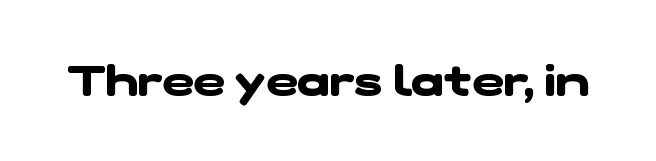
{"serif": "no", "bold": "yes", "weight": "heavy", "width": "wide", "stroke_contrast": "low", "x_height": "medium", "monospaced": "no", "underline": "no", "letter_spacing": "normal", "letter_spacing_em": 0.0, "glyph_px": 43}
